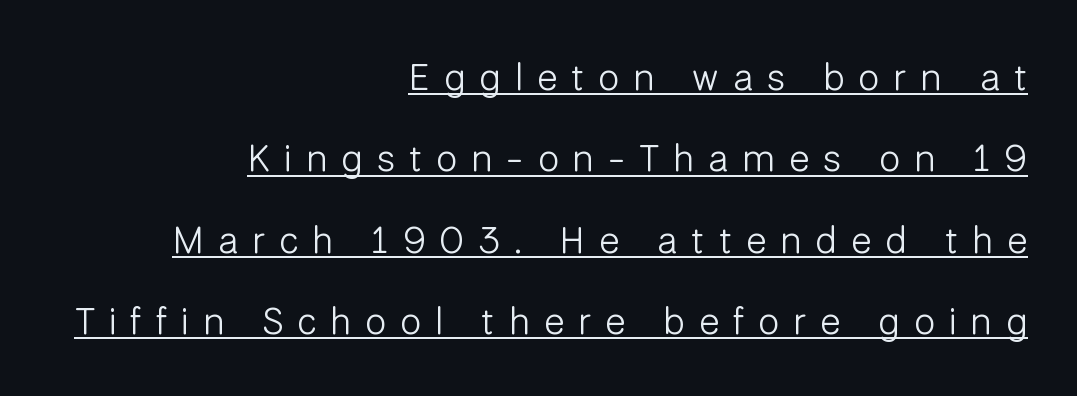
Honestly, the underline is the first thing you notice here. To sum up the face: it is a sans, with no serifs. Varying glyph widths throughout — classic text-font behaviour. These lines were composed using upright roman letters. These lines stack with their right ends in a neat column. A quiet, ordinary-to-light weight characterises the typeface.
